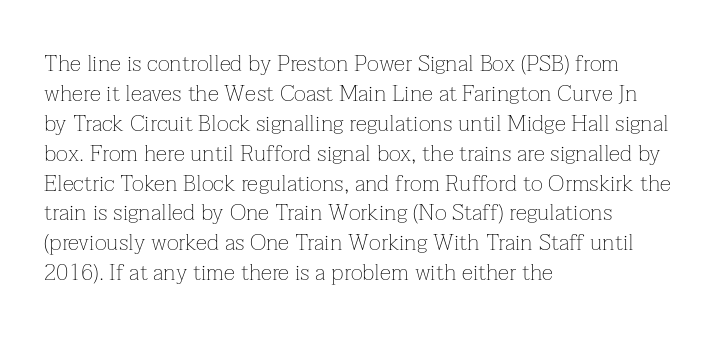
{"italic": "no", "bold": "no", "underline": "no", "align": "left", "line_spacing": "normal", "line_spacing_ratio": 1.3, "letter_spacing": "normal", "letter_spacing_em": 0.0, "glyph_px": 23}
